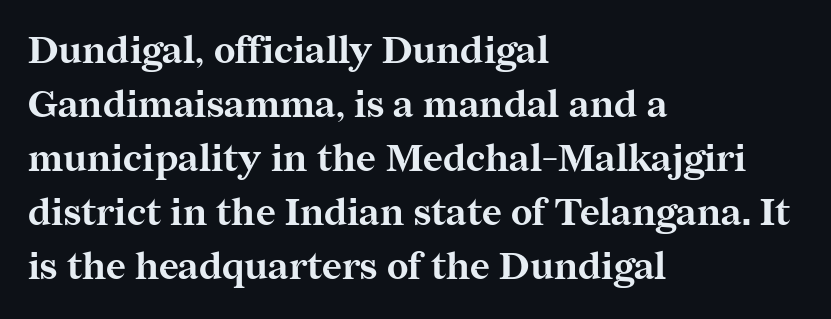
Inter-character spacing is left at the font's built-in metrics. The rendering uses natural spacing where letterforms have individual widths. You can tell it's not italic because the verticals are truly vertical. The line-height multiplier appears to be the usual default. Nobody drew a line under any word here.
